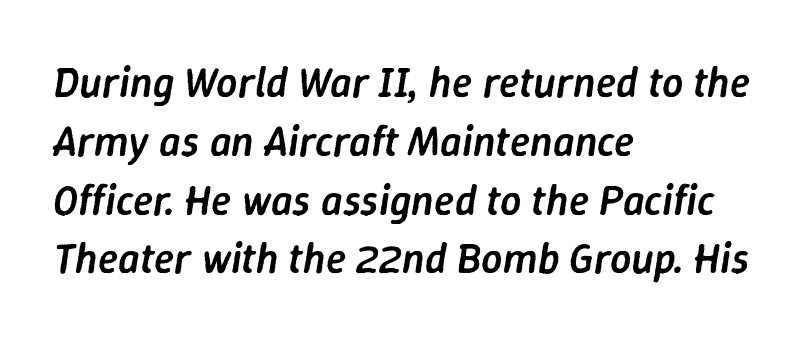
Q: Is the text bold? A: Semi-bold.
Q: Is the text italic (slanted)? A: Yes, it leans right by about 9 degrees.
Q: Is the text underlined? A: No.
Q: How is the paragraph aligned? A: Left-aligned.
Q: Is the spacing between letters normal or unusually wide? A: Normal.
Q: Is the spacing between lines tight, normal or loose? A: Normal.
Q: Width (condensed, normal, or wide)? A: Normal.
Q: Stroke contrast? A: Low.
Q: x-height? A: Medium.
Q: Monospaced? A: No.
